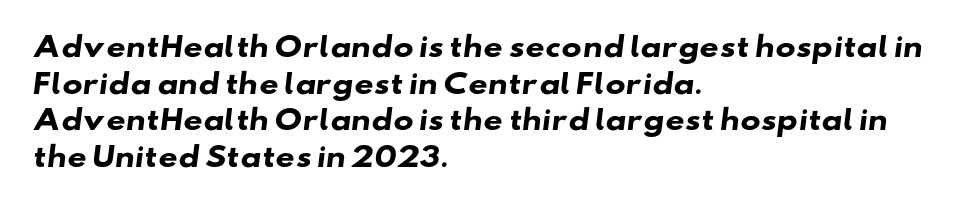
One glance says typical: line gaps are just what's usual. Caption: multi-line text, flush left, ragged right. The letterforms sit shoulder to shoulder at normal distance. The sample has been set heavy, in full bold. Descenders hang freely into open space.
